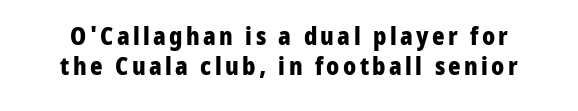
Students, this is bold: see how much ink each stroke carries. Leading matches the norm, producing a regular column. Words float on clear page, feet unadorned. In terms of posture, this sample is upright.
